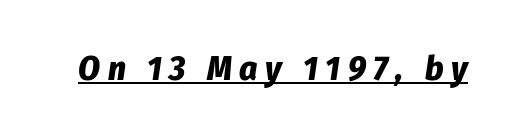
Q: Is the text bold? A: Yes.
Q: Is the text italic (slanted)? A: Yes, it leans right by about 8 degrees.
Q: Is the text underlined? A: Yes.
Q: Is the spacing between letters normal or unusually wide? A: Unusually wide.
Q: Width (condensed, normal, or wide)? A: Condensed.
Q: Stroke contrast? A: Low.
Q: x-height? A: Medium.
Q: Monospaced? A: No.
